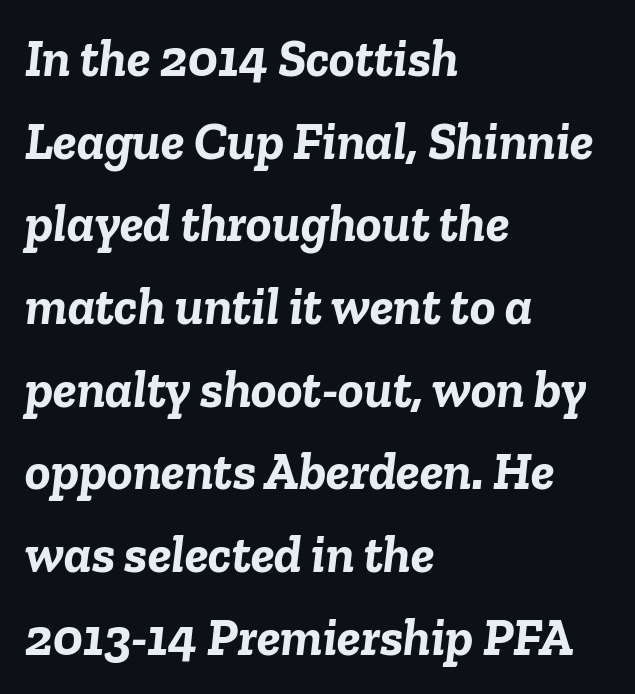
Notice how thick the strokes are: this is what a full bold looks like. Has an underline been added? It has not. Horizontally, the lines are justified to the leading edge only. The leading is moderate, giving the passage an even texture. The typography opts for an oblique posture over an upright one.
